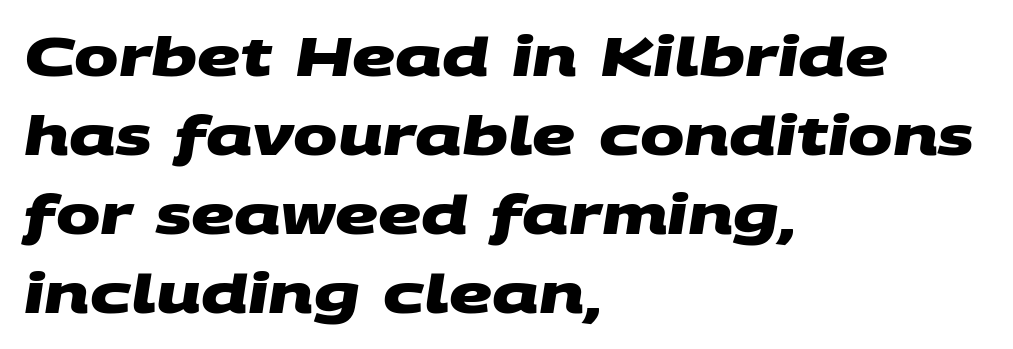
Interline gaps are of average width in this sample. Letter spacing: default. Do the characters align in a grid? No, the font is proportional. Horizontal alignment here is leftward, the default for most running prose. Lines of text with bare space underneath. Does the type have serifs? No, each stem ends abruptly.
